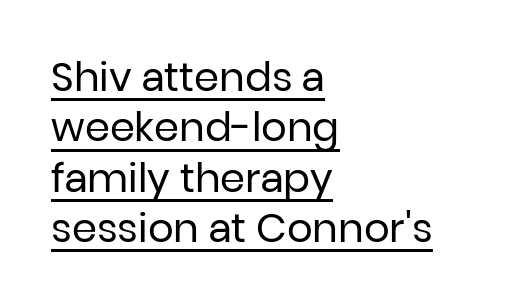
Q: Is the text bold? A: No.
Q: Is the text italic (slanted)? A: No, it is upright.
Q: Is the typeface a serif or a sans-serif typeface? A: Sans-serif.
Q: Is the text underlined? A: Yes.
Q: How is the paragraph aligned? A: Left-aligned.
Q: Is the spacing between letters normal or unusually wide? A: Normal.
Q: Is the spacing between lines tight, normal or loose? A: Normal.
Q: Width (condensed, normal, or wide)? A: Normal.
Q: Stroke contrast? A: Low.
Q: x-height? A: Medium.
Q: Monospaced? A: No.
